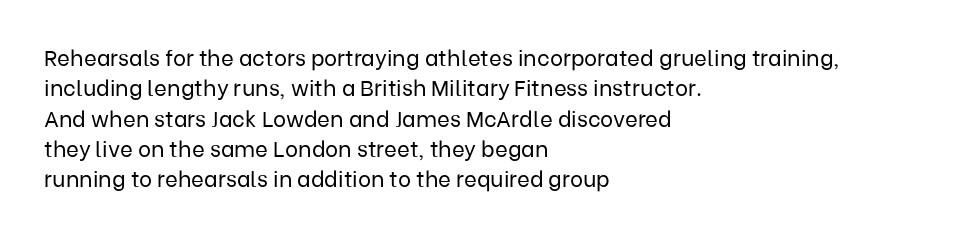
A quiet, ordinary-to-light weight characterises the typeface. The text block is weighted toward the left margin, trailing off unevenly rightward. This rendering leaves character spacing at its baseline value. Characters remain perfectly vertical along every line. The strip under each line holds only bare page.
